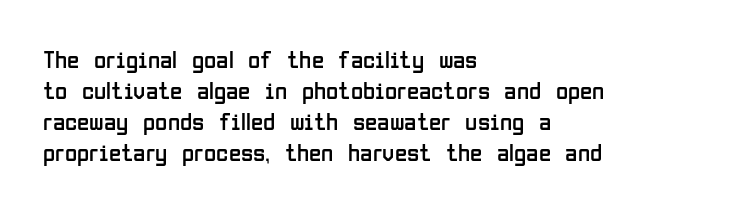
A light-to-regular cut is what we see here. Clear beneath every line of the passage. Vertical strokes here are truly vertical. The passage shown has conventional tracking throughout. Leftover space on each line is placed entirely after the last word.
